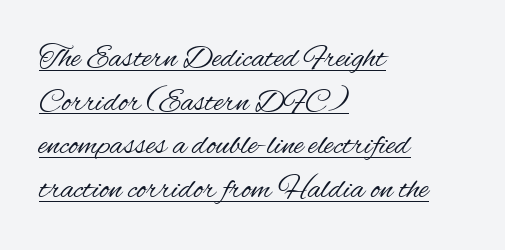
In terms of leading, this rendering sits right in the middle. This is underlined copy, the kind a proofreader might mark for attention. Visually the block forms a straight wall on the left and a jagged coastline on the right.
